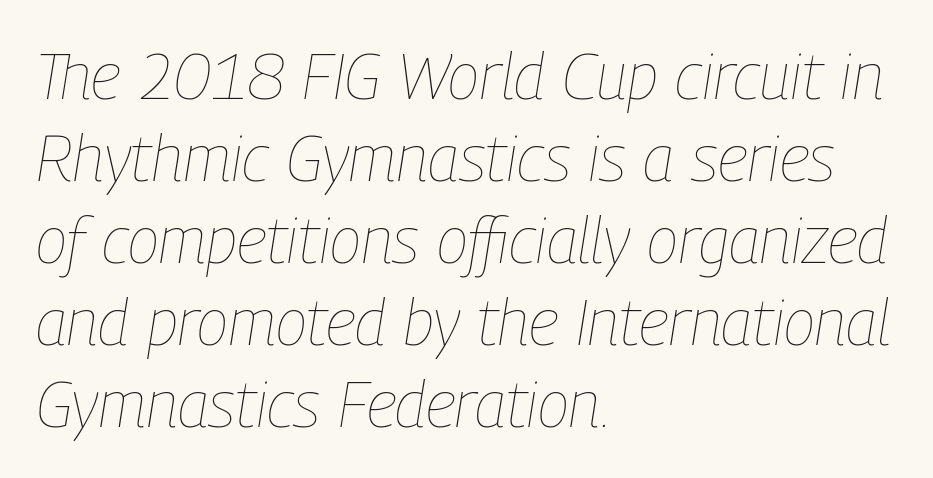
Q: Is the text bold? A: No.
Q: Is the text italic (slanted)? A: Yes, it leans right by about 9 degrees.
Q: Is the text underlined? A: No.
Q: How is the paragraph aligned? A: Left-aligned.
Q: Is the spacing between letters normal or unusually wide? A: Normal.
Q: Is the spacing between lines tight, normal or loose? A: Normal.
Q: Width (condensed, normal, or wide)? A: Condensed.
Q: Stroke contrast? A: Low.
Q: x-height? A: Medium.
Q: Monospaced? A: No.
